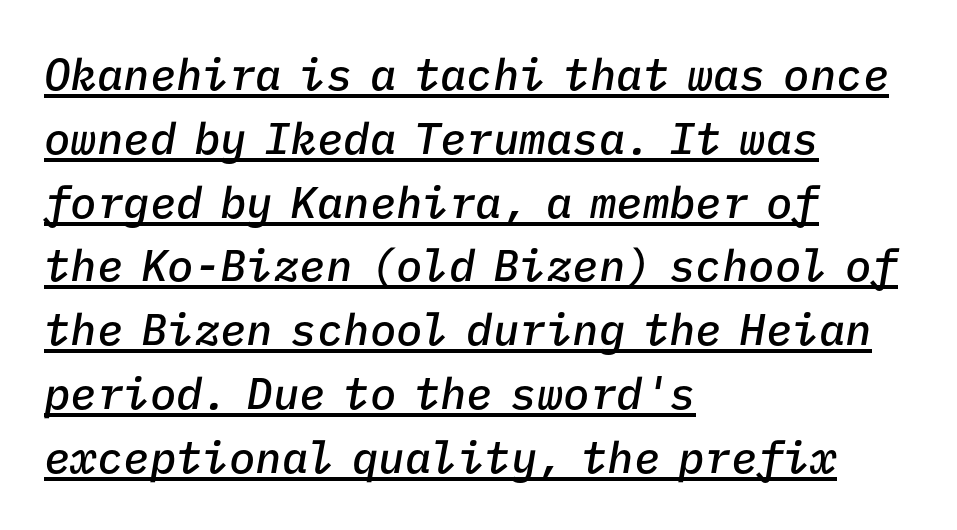
The face used here is a semibold: visibly heavier than regular, lighter than bold. Looks like terminal output: every glyph gets an equal slot. The glyphs are accompanied by a horizontal stroke just below them. The passage is arranged the way most books set body copy — flush left.
